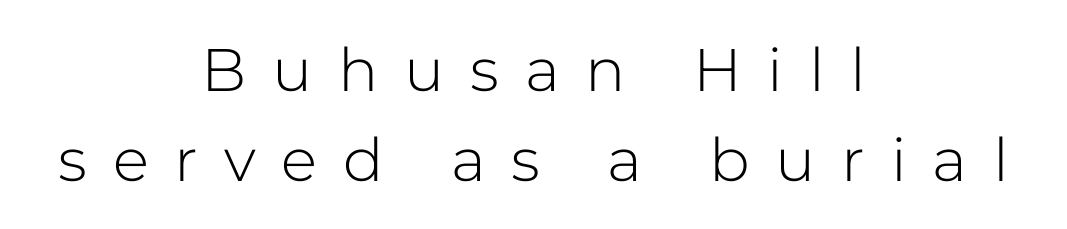
Q: Is the text bold? A: No.
Q: Is the text italic (slanted)? A: No, it is upright.
Q: Is the typeface a serif or a sans-serif typeface? A: Sans-serif.
Q: Is the text underlined? A: No.
Q: How is the paragraph aligned? A: Centered.
Q: Is the spacing between letters normal or unusually wide? A: Unusually wide.
Q: Is the spacing between lines tight, normal or loose? A: Normal.
Q: Width (condensed, normal, or wide)? A: Normal.
Q: Stroke contrast? A: Low.
Q: x-height? A: Medium.
Q: Monospaced? A: No.
